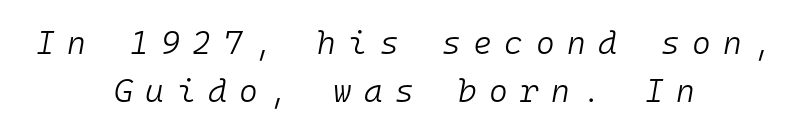
{"italic": "yes", "lean": "right", "slant_degrees": 10, "bold": "no", "weight": "light", "width": "normal", "stroke_contrast": "low", "x_height": "medium", "monospaced": "yes", "underline": "no", "align": "center", "line_spacing": "normal", "line_spacing_ratio": 1.51, "letter_spacing": "wide", "letter_spacing_em": 0.39, "glyph_px": 32}
